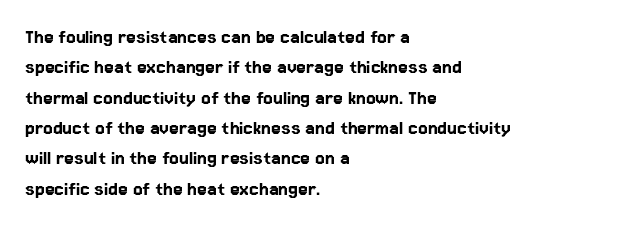
Q: Is the text italic (slanted)? A: No, it is upright.
Q: Is the text underlined? A: No.
Q: How is the paragraph aligned? A: Left-aligned.
Q: Is the spacing between letters normal or unusually wide? A: Normal.
Q: Is the spacing between lines tight, normal or loose? A: Normal.
